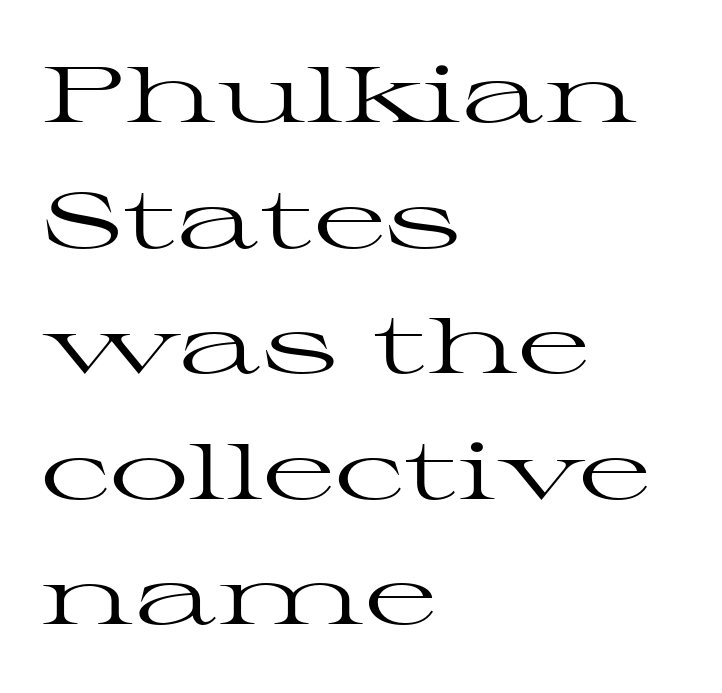
Q: Is the text bold? A: No.
Q: Is the text italic (slanted)? A: No, it is upright.
Q: Is the typeface a serif or a sans-serif typeface? A: Serif.
Q: Is the text underlined? A: No.
Q: How is the paragraph aligned? A: Left-aligned.
Q: Is the spacing between letters normal or unusually wide? A: Normal.
Q: Is the spacing between lines tight, normal or loose? A: Normal.
Q: Width (condensed, normal, or wide)? A: Wide.
Q: Stroke contrast? A: High.
Q: x-height? A: Medium.
Q: Monospaced? A: No.
